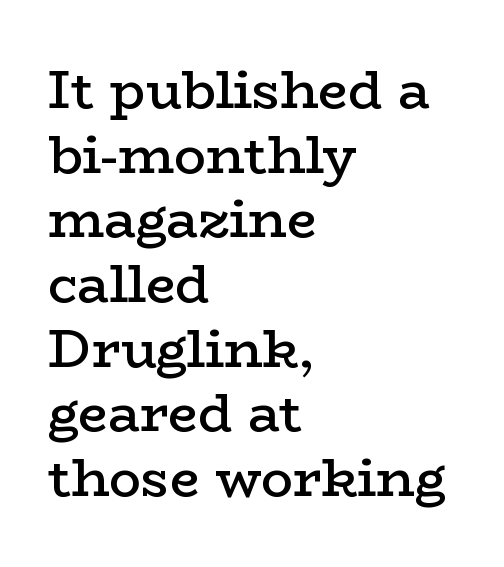
Q: Is the text bold? A: Semi-bold.
Q: Is the text italic (slanted)? A: No, it is upright.
Q: Is the typeface a serif or a sans-serif typeface? A: Serif.
Q: Is the text underlined? A: No.
Q: How is the paragraph aligned? A: Left-aligned.
Q: Is the spacing between letters normal or unusually wide? A: Normal.
Q: Width (condensed, normal, or wide)? A: Wide.
Q: Stroke contrast? A: Low.
Q: x-height? A: Medium.
Q: Monospaced? A: No.
